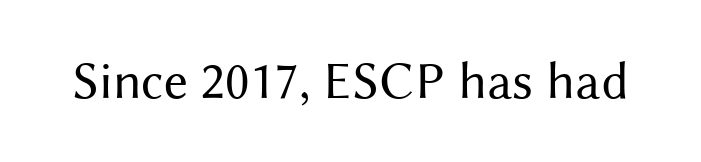
Q: Is the text bold? A: No.
Q: Is the text italic (slanted)? A: No, it is upright.
Q: Is the typeface a serif or a sans-serif typeface? A: Sans-serif.
Q: Is the text underlined? A: No.
Q: Is the spacing between letters normal or unusually wide? A: Normal.
Q: Width (condensed, normal, or wide)? A: Normal.
Q: Stroke contrast? A: Medium.
Q: x-height? A: Medium.
Q: Monospaced? A: No.
